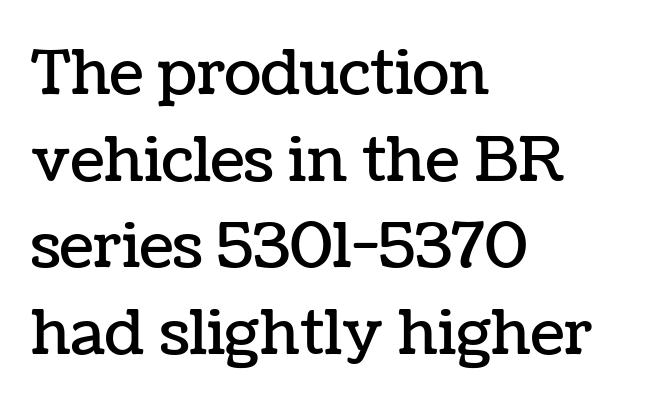
The image shows 61 px text type, upright; set left-aligned, normal line spacing (1.42x), normal letter spacing, not underlined; low stroke contrast and a medium x-height.
